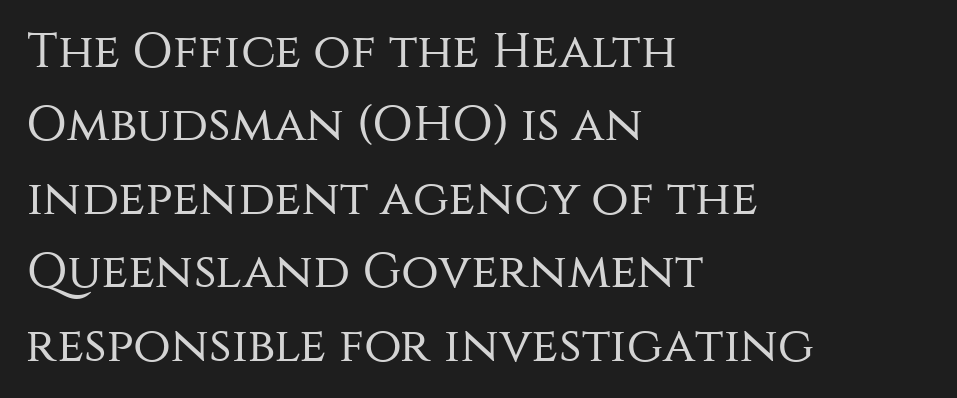
The image shows 49 px regular-weight sans-serif type, upright; set left-aligned, normal line spacing (1.5x), normal letter spacing, not underlined; medium stroke contrast and a large x-height.
